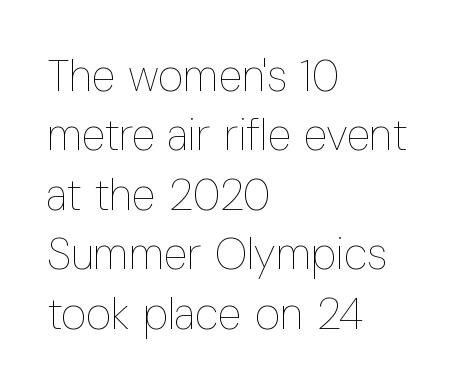
The image shows 44 px thin, condensed type, upright; set left-aligned, normal line spacing (1.35x), normal letter spacing, not underlined; low stroke contrast and a medium x-height.
